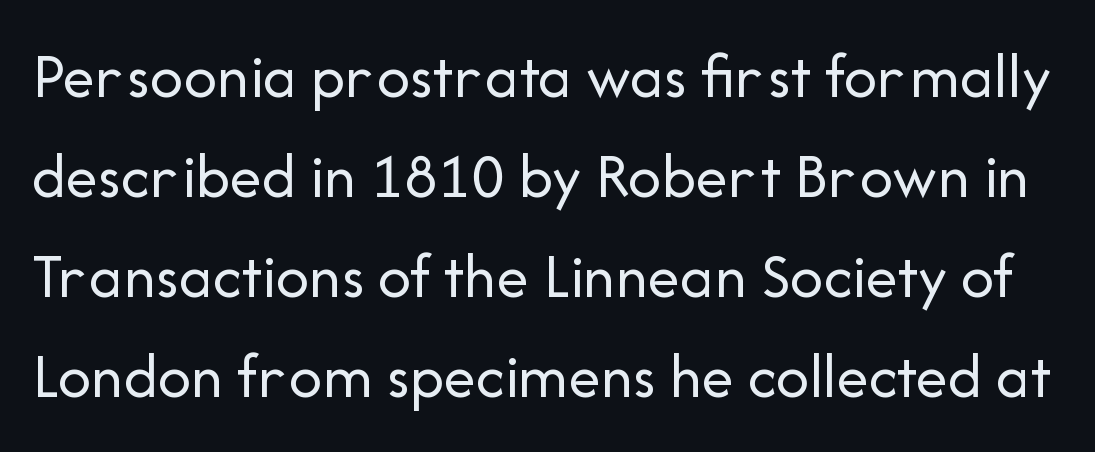
The image shows 65 px regular-weight sans-serif type, upright; set normal line spacing (1.54x), normal letter spacing, not underlined; low stroke contrast and a medium x-height.
